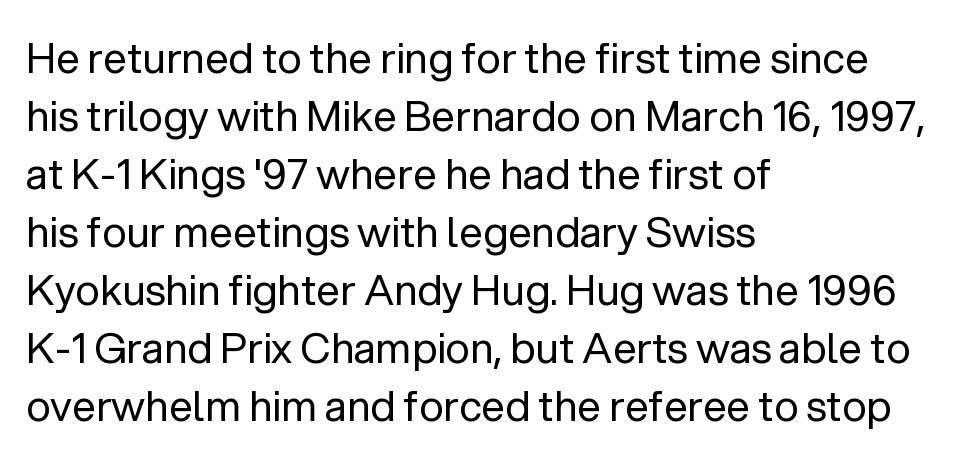
Q: Is the text bold? A: No.
Q: Is the text italic (slanted)? A: No, it is upright.
Q: Is the typeface a serif or a sans-serif typeface? A: Sans-serif.
Q: Is the text underlined? A: No.
Q: How is the paragraph aligned? A: Left-aligned.
Q: Is the spacing between letters normal or unusually wide? A: Normal.
Q: Is the spacing between lines tight, normal or loose? A: Normal.
Q: Width (condensed, normal, or wide)? A: Normal.
Q: Stroke contrast? A: Low.
Q: x-height? A: Medium.
Q: Monospaced? A: No.
